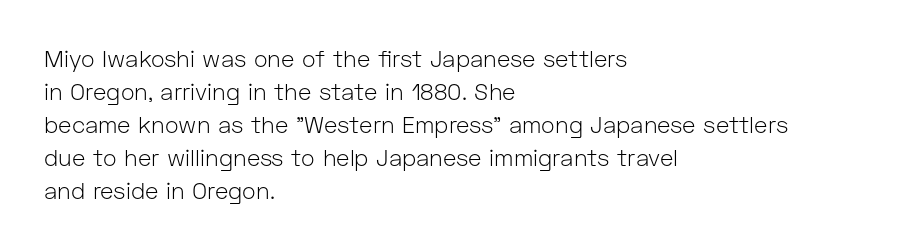
Q: Is the text bold? A: No.
Q: Is the text italic (slanted)? A: No, it is upright.
Q: Is the text underlined? A: No.
Q: How is the paragraph aligned? A: Left-aligned.
Q: Is the spacing between letters normal or unusually wide? A: Normal.
Q: Is the spacing between lines tight, normal or loose? A: Normal.
